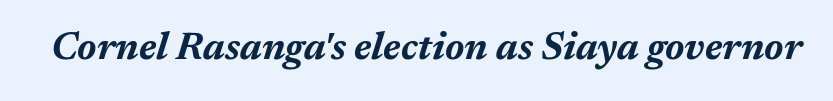
Q: Is the text bold? A: Yes.
Q: Is the text italic (slanted)? A: Yes, it leans right by about 17 degrees.
Q: Is the text underlined? A: No.
Q: Is the spacing between letters normal or unusually wide? A: Normal.
Q: Width (condensed, normal, or wide)? A: Normal.
Q: Stroke contrast? A: Medium.
Q: x-height? A: Medium.
Q: Monospaced? A: No.
